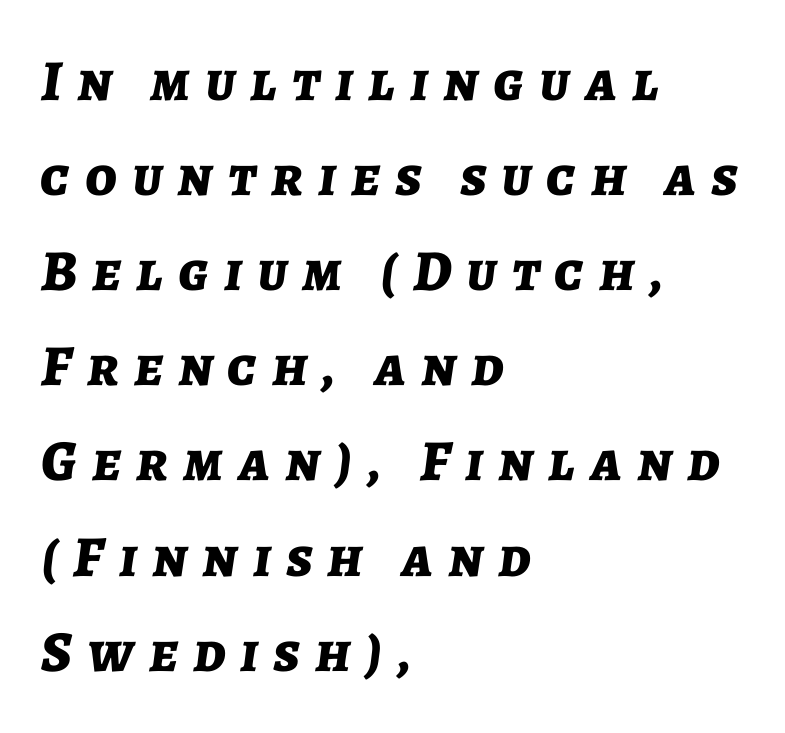
The letters are slanted; this is an italic face. These lines are rendered in a variable-pitch font. The passage shown is emphatically bold. Rule under the text: the space is simply empty. The block of text has a typical density, with ordinary space between rows.
